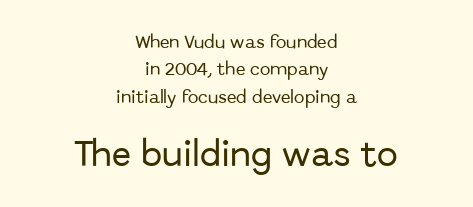
{"serif": "no", "italic": "no", "width": "normal", "stroke_contrast": "low", "x_height": "medium", "monospaced": "no", "underline": "no", "align": "center", "line_spacing": "loose", "line_spacing_ratio": 1.95, "letter_spacing": "normal", "letter_spacing_em": 0.0, "larger_block": "second", "size_ratio": 2.0, "glyph_px": 28}
